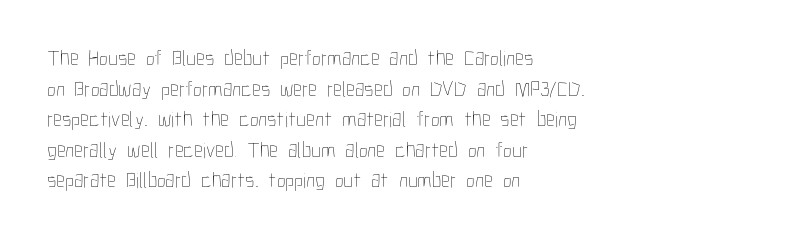
Q: Is the text bold? A: No.
Q: Is the text italic (slanted)? A: No, it is upright.
Q: Is the text underlined? A: No.
Q: How is the paragraph aligned? A: Left-aligned.
Q: Is the spacing between letters normal or unusually wide? A: Normal.
Q: Is the spacing between lines tight, normal or loose? A: Normal.
